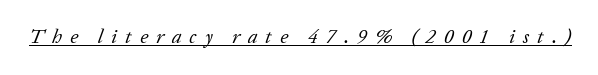
{"italic": "yes", "lean": "right", "slant_degrees": 20, "bold": "no", "underline": "yes", "letter_spacing": "wide", "letter_spacing_em": 0.4, "glyph_px": 20}
